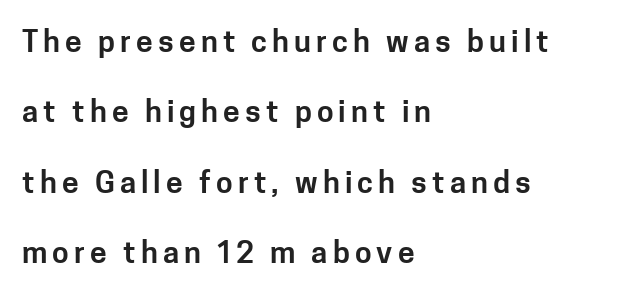
The image shows 30 px sans-serif type, upright; set left-aligned, loose line spacing (2.35x), not underlined; low stroke contrast and a medium x-height.
